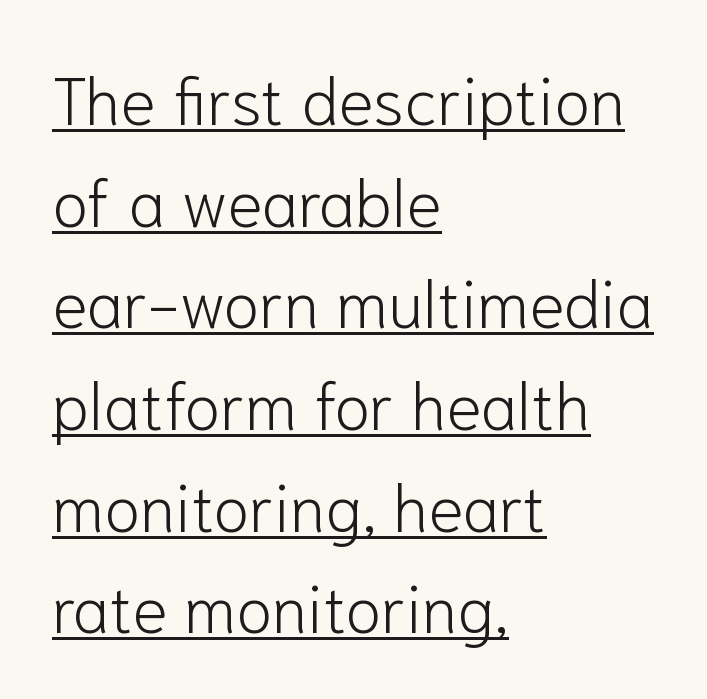
{"serif": "no", "italic": "no", "bold": "no", "weight": "light", "width": "normal", "stroke_contrast": "low", "x_height": "medium", "monospaced": "no", "underline": "yes", "align": "left", "line_spacing": "normal", "line_spacing_ratio": 1.54, "letter_spacing": "normal", "letter_spacing_em": 0.0, "glyph_px": 66}
